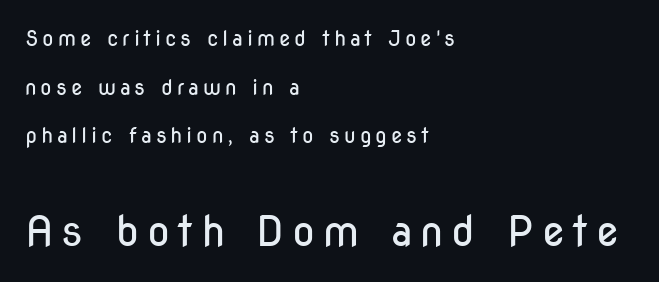
The image shows 42 px regular-weight, condensed sans-serif type, upright; set left-aligned, loose line spacing (2.32x), not underlined; the second (bottom) block is 2.0x larger; low stroke contrast and a medium x-height.
